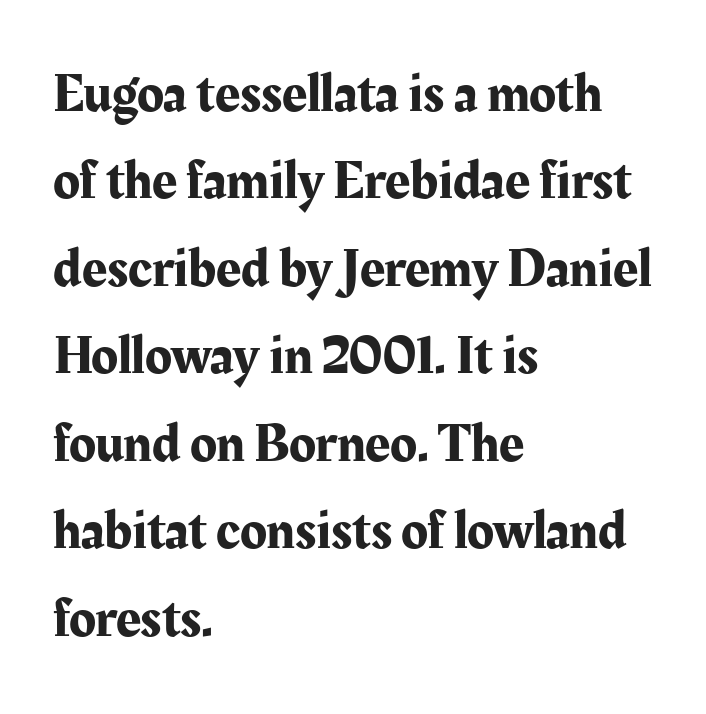
{"serif": "yes", "italic": "no", "width": "normal", "stroke_contrast": "medium", "x_height": "medium", "monospaced": "no", "underline": "no", "align": "left", "line_spacing": "normal", "line_spacing_ratio": 1.59, "letter_spacing": "normal", "letter_spacing_em": 0.0, "glyph_px": 55}
